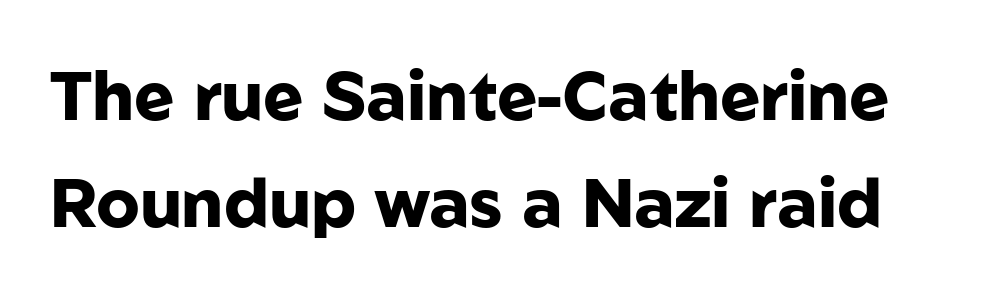
Characters remain perfectly vertical along every line. Here the glyphs are tracked normally, forming tight word shapes. These lines are rendered in a variable-pitch font. How would I describe the line gaps? Plain and ordinary.
